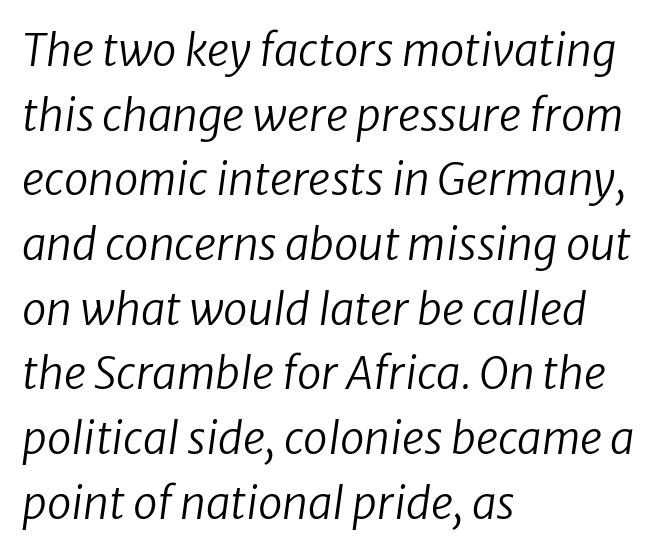
Notice how descenders clear the ascenders below comfortably — that's standard leading. The passage is arranged the way most books set body copy — flush left. The line texture is even and compact thanks to regular tracking. Descender tails drop into unmarked territory.
